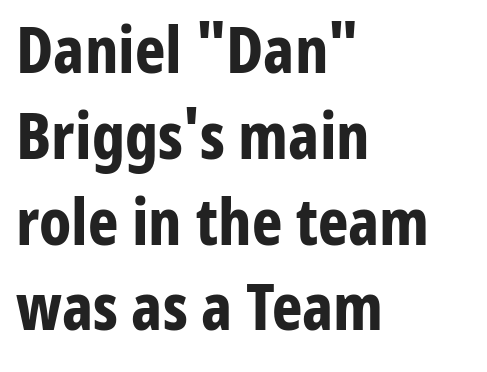
The lines in this sample share a left origin and differ only in where they stop. The rendering uses a moderate line-height, typical for paragraphs. The strip under each line holds only bare page. Note the varied advance widths — an 'i' is clearly narrower than an 'm'. The lettering holds an erect, upright posture throughout. Plenty of ink on the page — the face is bold.
